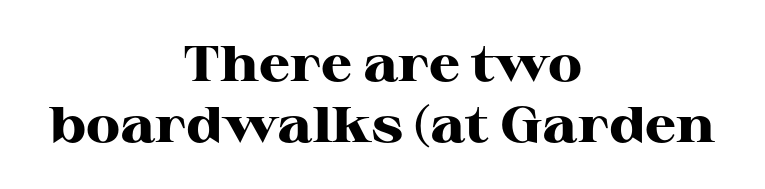
The image shows 50 px heavy, wide serif type, upright; set centered, line spacing 1.22x, normal letter spacing, not underlined; high stroke contrast and a medium x-height.
